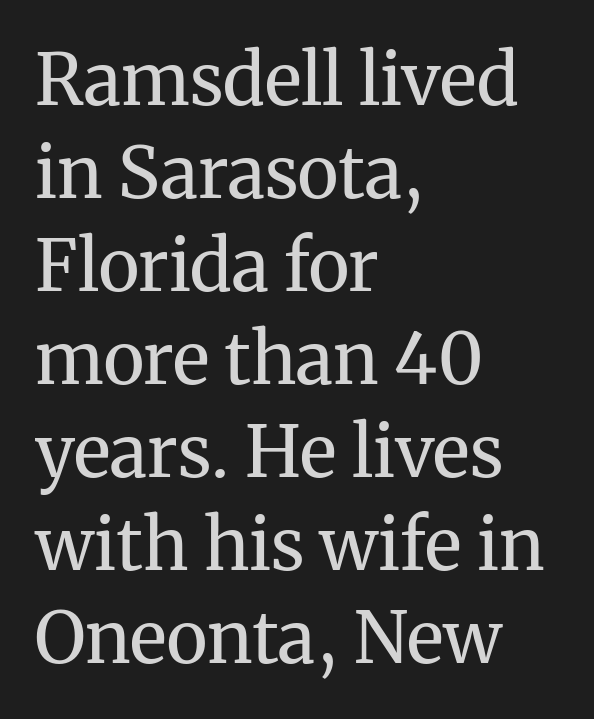
Q: Is the text bold? A: No.
Q: Is the text italic (slanted)? A: No, it is upright.
Q: Is the typeface a serif or a sans-serif typeface? A: Serif.
Q: Is the text underlined? A: No.
Q: How is the paragraph aligned? A: Left-aligned.
Q: Is the spacing between letters normal or unusually wide? A: Normal.
Q: Is the spacing between lines tight, normal or loose? A: Normal.
Q: Width (condensed, normal, or wide)? A: Normal.
Q: Stroke contrast? A: Medium.
Q: x-height? A: Medium.
Q: Monospaced? A: No.
